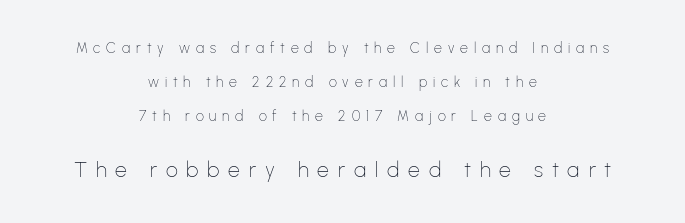
Q: Is the text bold? A: No.
Q: Is the text italic (slanted)? A: No, it is upright.
Q: Is the text underlined? A: No.
Q: How is the paragraph aligned? A: Centered.
Q: Is the spacing between letters normal or unusually wide? A: Unusually wide.
Q: Is the spacing between lines tight, normal or loose? A: Loose.
Q: Which block of text is set in a larger size, the first (top) or the second (bottom)? A: The second (bottom) one.
